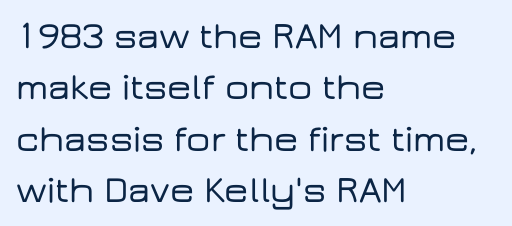
Q: Is the text italic (slanted)? A: No, it is upright.
Q: Is the typeface a serif or a sans-serif typeface? A: Sans-serif.
Q: Is the text underlined? A: No.
Q: How is the paragraph aligned? A: Left-aligned.
Q: Is the spacing between letters normal or unusually wide? A: Normal.
Q: Is the spacing between lines tight, normal or loose? A: Normal.
Q: Width (condensed, normal, or wide)? A: Wide.
Q: Stroke contrast? A: Low.
Q: x-height? A: Medium.
Q: Monospaced? A: No.
